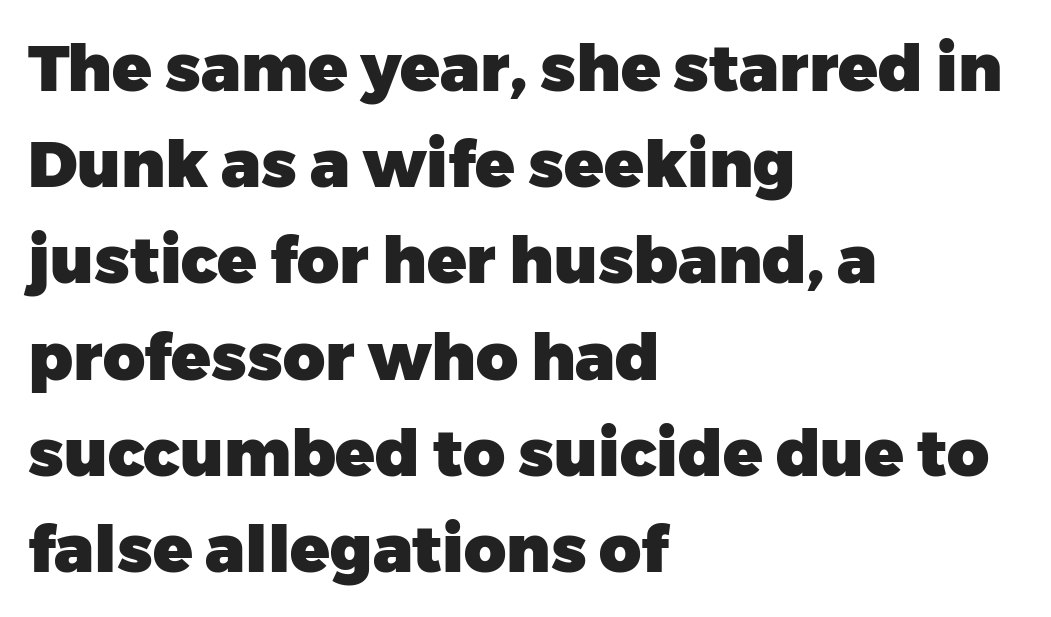
Q: Is the text bold? A: Yes.
Q: Is the text italic (slanted)? A: No, it is upright.
Q: Is the typeface a serif or a sans-serif typeface? A: Sans-serif.
Q: Is the text underlined? A: No.
Q: How is the paragraph aligned? A: Left-aligned.
Q: Is the spacing between letters normal or unusually wide? A: Normal.
Q: Is the spacing between lines tight, normal or loose? A: Normal.
Q: Width (condensed, normal, or wide)? A: Normal.
Q: Stroke contrast? A: Low.
Q: x-height? A: Medium.
Q: Monospaced? A: No.
